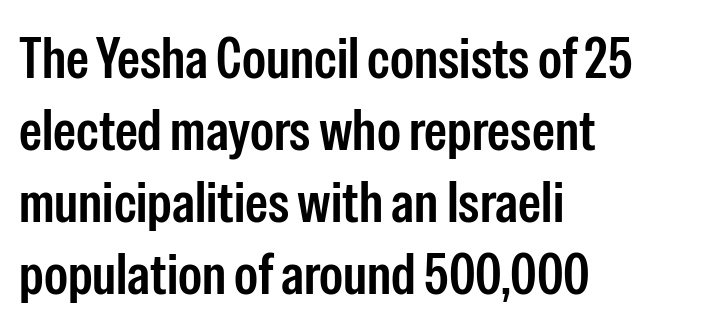
Q: Is the text italic (slanted)? A: No, it is upright.
Q: Is the typeface a serif or a sans-serif typeface? A: Sans-serif.
Q: Is the text underlined? A: No.
Q: How is the paragraph aligned? A: Left-aligned.
Q: Is the spacing between letters normal or unusually wide? A: Normal.
Q: Width (condensed, normal, or wide)? A: Condensed.
Q: Stroke contrast? A: Low.
Q: x-height? A: Medium.
Q: Monospaced? A: No.
